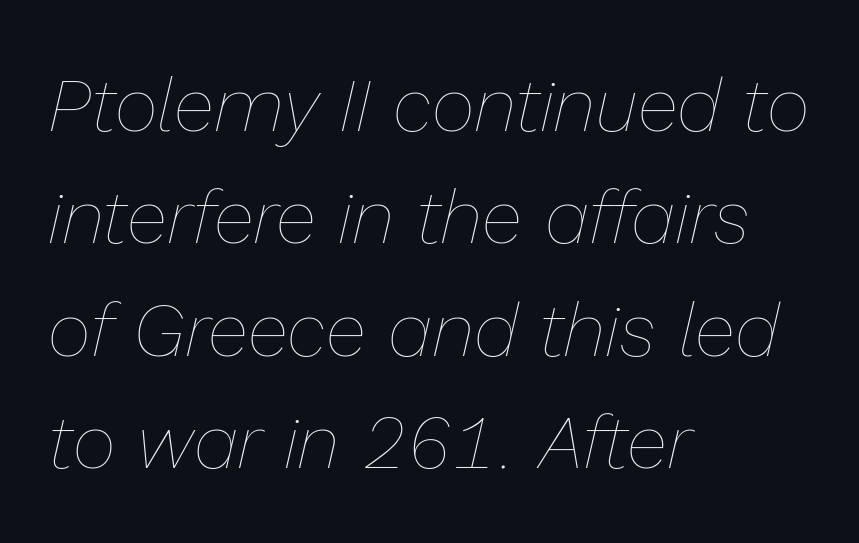
{"italic": "yes", "lean": "right", "slant_degrees": 13, "bold": "no", "weight": "thin", "width": "normal", "stroke_contrast": "low", "x_height": "medium", "monospaced": "no", "underline": "no", "align": "left", "line_spacing": "normal", "line_spacing_ratio": 1.5, "letter_spacing": "normal", "letter_spacing_em": 0.0, "glyph_px": 75}
